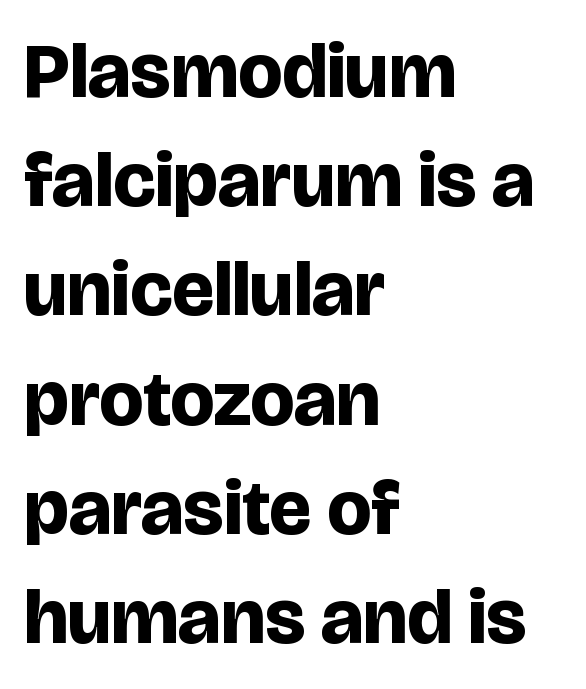
The image shows 78 px bold sans-serif type, upright; set left-aligned, normal line spacing (1.4x), normal letter spacing, not underlined; low stroke contrast and a large x-height.
